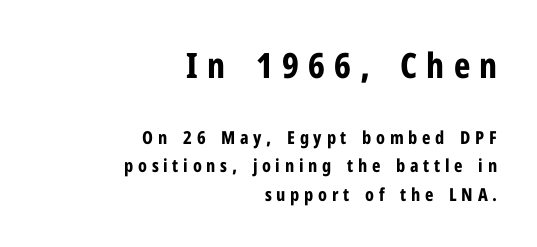
{"serif": "no", "italic": "no", "bold": "yes", "weight": "bold", "width": "condensed", "stroke_contrast": "low", "x_height": "medium", "monospaced": "no", "underline": "no", "align": "right", "line_spacing": "normal", "line_spacing_ratio": 1.59, "letter_spacing": "wide", "letter_spacing_em": 0.26, "larger_block": "first", "size_ratio": 1.94, "glyph_px": 35}
